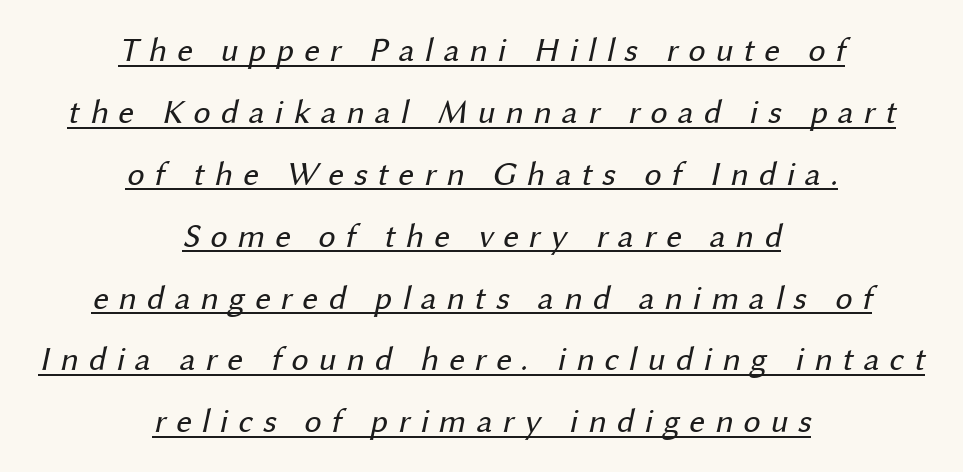
A typesetter would call this heavily tracked-out type. The rendering positions every line midway between the sides. Bold? No — there's no thickening of the strokes. Proportional: the letters do not fall into vertical columns. Grotesque or geometric, the face here clearly has no serifs.
